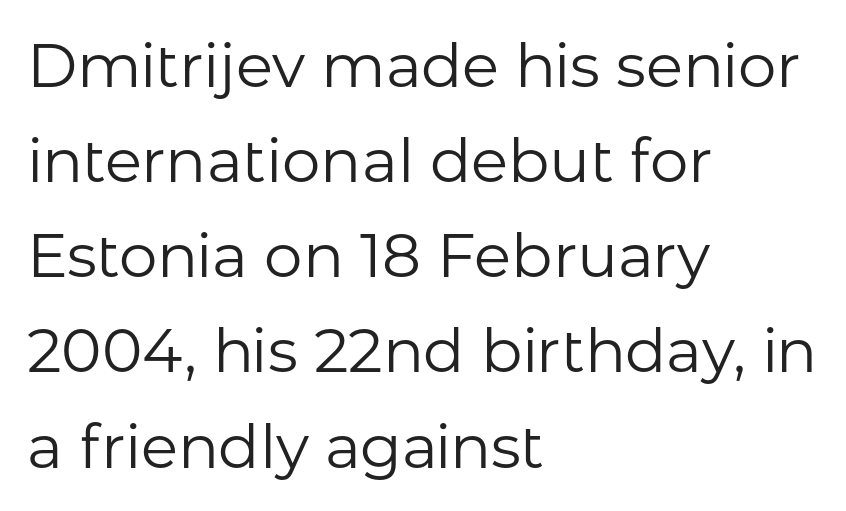
Q: Is the text bold? A: No.
Q: Is the text italic (slanted)? A: No, it is upright.
Q: Is the typeface a serif or a sans-serif typeface? A: Sans-serif.
Q: Is the text underlined? A: No.
Q: How is the paragraph aligned? A: Left-aligned.
Q: Is the spacing between letters normal or unusually wide? A: Normal.
Q: Is the spacing between lines tight, normal or loose? A: Normal.
Q: Width (condensed, normal, or wide)? A: Normal.
Q: Stroke contrast? A: Low.
Q: x-height? A: Medium.
Q: Monospaced? A: No.
